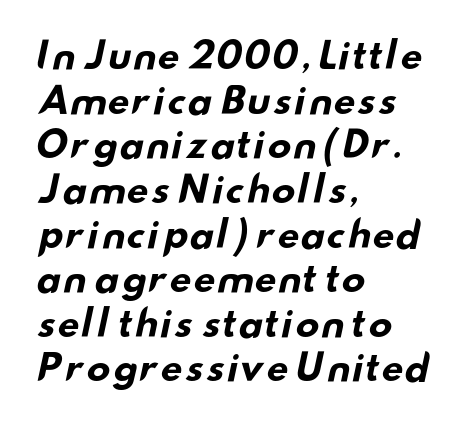
The image shows 36 px bold, wide sans-serif type; set left-aligned, line spacing 1.24x, normal letter spacing, not underlined; low stroke contrast and a small x-height.
